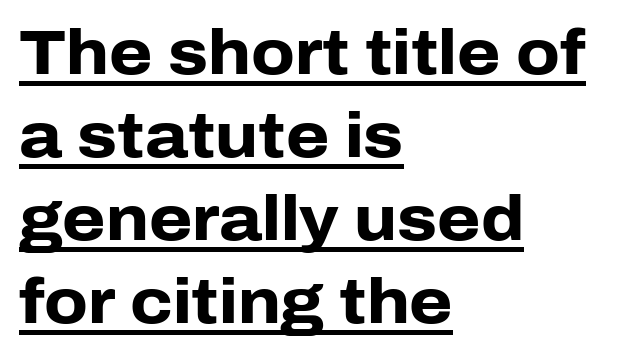
Students, observe the line beneath the letters — that is underlining. Tracking value appears to be zero — textbook default spacing. Left-aligned paragraph, ragged on the right. Each letter keeps its own natural width here, so spacing adapts to shape. Strong, thick strokes mark this as bold type.
